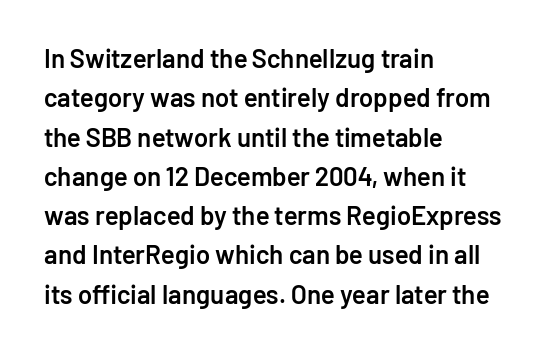
The image shows 26 px text type, upright; set left-aligned, normal line spacing (1.51x), normal letter spacing, not underlined.
